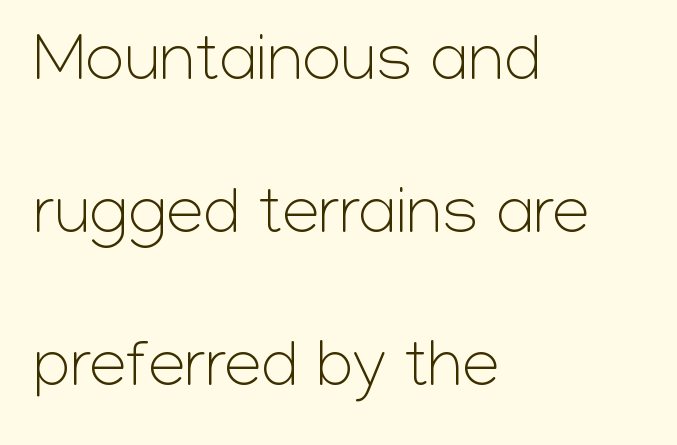
Q: Is the text bold? A: No.
Q: Is the text italic (slanted)? A: No, it is upright.
Q: Is the typeface a serif or a sans-serif typeface? A: Sans-serif.
Q: Is the text underlined? A: No.
Q: How is the paragraph aligned? A: Left-aligned.
Q: Is the spacing between letters normal or unusually wide? A: Normal.
Q: Is the spacing between lines tight, normal or loose? A: Loose.
Q: Width (condensed, normal, or wide)? A: Normal.
Q: Stroke contrast? A: Low.
Q: x-height? A: Medium.
Q: Monospaced? A: No.
